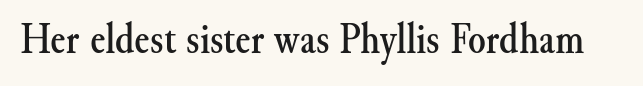
The image shows 45 px serif type, upright; set normal letter spacing, not underlined; medium stroke contrast and a small x-height.
